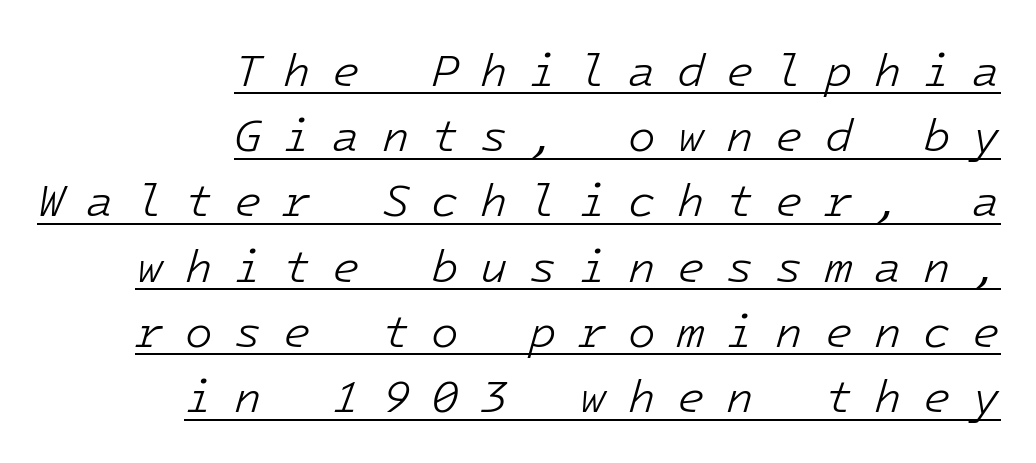
{"italic": "yes", "lean": "right", "slant_degrees": 16, "bold": "no", "weight": "light", "width": "normal", "stroke_contrast": "low", "x_height": "medium", "underline": "yes", "align": "right", "line_spacing": "normal", "line_spacing_ratio": 1.45, "letter_spacing": "wide", "letter_spacing_em": 0.48, "glyph_px": 45}
